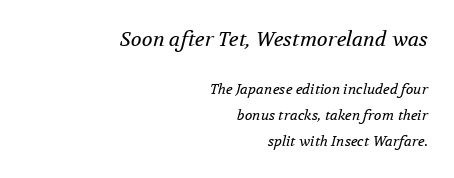
The image shows 20 px text type, italic (leaning right); set right-aligned, line spacing 1.88x, normal letter spacing, not underlined; the first (top) block is 1.43x larger.
